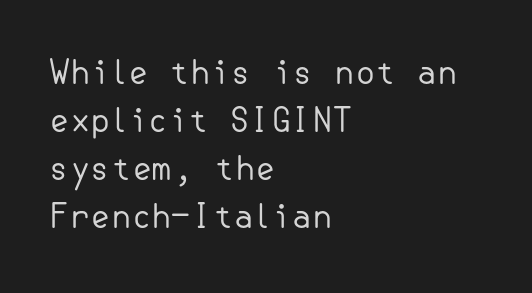
{"serif": "no", "italic": "no", "bold": "no", "weight": "regular", "width": "normal", "stroke_contrast": "low", "x_height": "small", "underline": "no", "align": "left", "line_spacing": "normal", "line_spacing_ratio": 1.45, "letter_spacing": "normal", "letter_spacing_em": 0.0, "glyph_px": 33}
